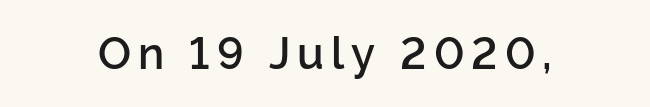
{"serif": "no", "italic": "no", "bold": "semi", "weight": "semibold", "width": "normal", "stroke_contrast": "low", "x_height": "medium", "monospaced": "no", "underline": "no", "glyph_px": 44}
